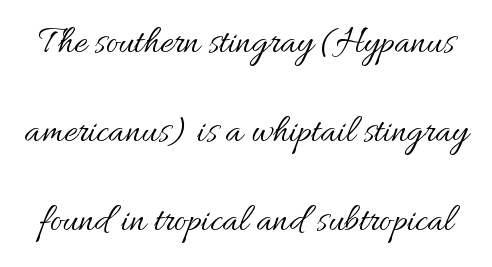
The image shows 38 px regular-weight type; set loose line spacing (2.34x), normal letter spacing, not underlined; medium stroke contrast and a small x-height.
